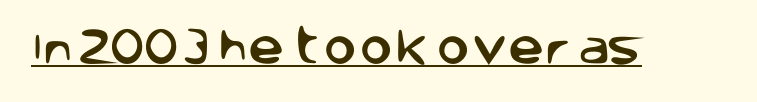
Q: Is the text italic (slanted)? A: No, it is upright.
Q: Is the typeface a serif or a sans-serif typeface? A: Sans-serif.
Q: Is the text underlined? A: Yes.
Q: Is the spacing between letters normal or unusually wide? A: Normal.
Q: Width (condensed, normal, or wide)? A: Normal.
Q: Stroke contrast? A: Low.
Q: x-height? A: Large.
Q: Monospaced? A: No.
